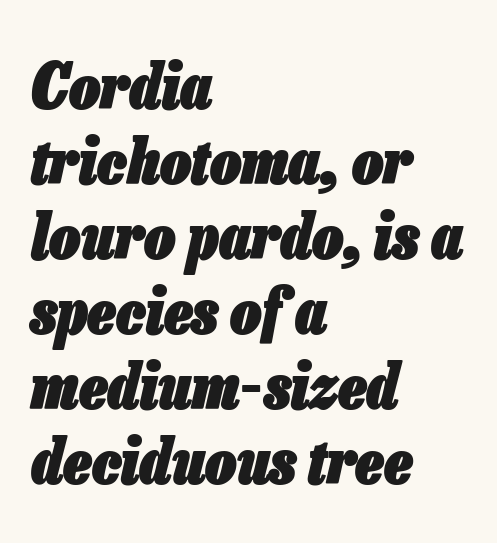
The image shows 62 px heavy, condensed type, italic (leaning right); set left-aligned, line spacing 1.21x, normal letter spacing, not underlined; low stroke contrast and a medium x-height.
